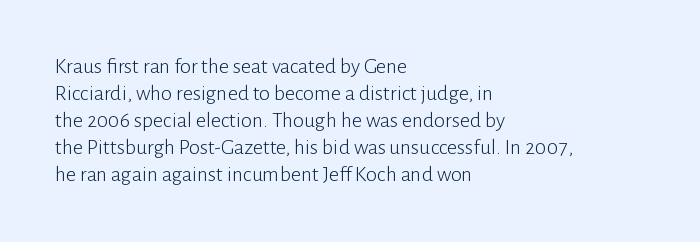
The image shows 22 px text type, upright; set left-aligned, line spacing 1.23x, normal letter spacing, not underlined.
